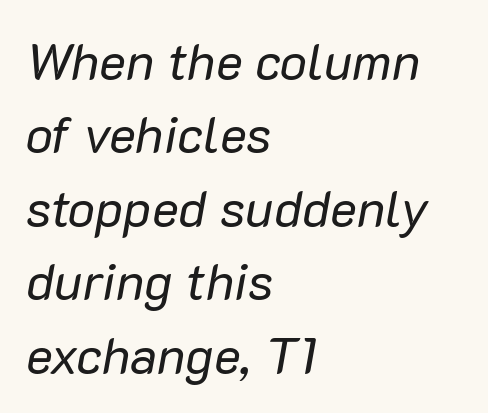
Spacing between characters is what you'd get straight out of the box. The specimen reads as italic at a glance. No chunkiness to these letters — they're not bold. A bare baseline throughout the passage.
